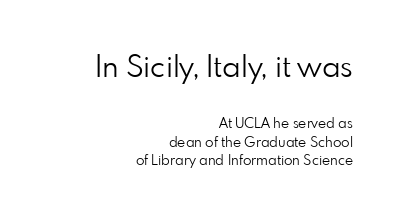
Q: Is the text bold? A: No.
Q: Is the text italic (slanted)? A: No, it is upright.
Q: Is the typeface a serif or a sans-serif typeface? A: Sans-serif.
Q: Is the text underlined? A: No.
Q: How is the paragraph aligned? A: Right-aligned.
Q: Is the spacing between letters normal or unusually wide? A: Normal.
Q: Is the spacing between lines tight, normal or loose? A: Normal.
Q: Which block of text is set in a larger size, the first (top) or the second (bottom)? A: The first (top) one.
Q: Width (condensed, normal, or wide)? A: Normal.
Q: Stroke contrast? A: Low.
Q: x-height? A: Small.
Q: Monospaced? A: No.
